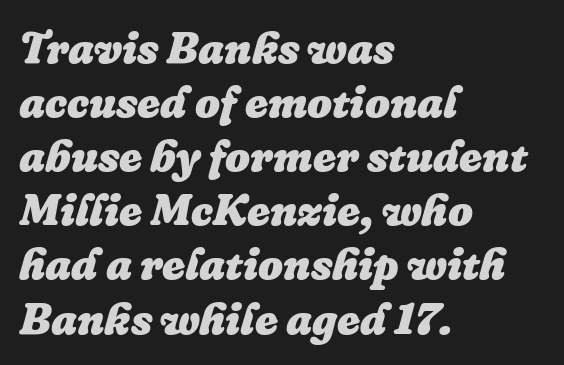
The image shows 44 px heavy type, italic (leaning right); set left-aligned, line spacing 1.23x, normal letter spacing, not underlined; low stroke contrast and a medium x-height.
